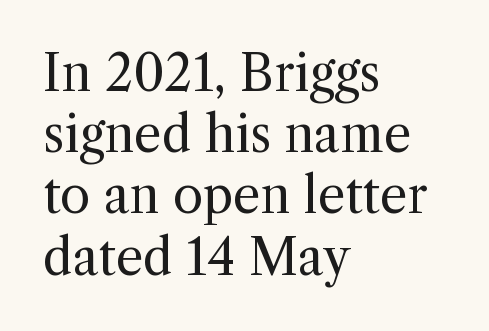
{"serif": "yes", "italic": "no", "bold": "no", "weight": "regular", "width": "normal", "x_height": "medium", "monospaced": "no", "underline": "no", "align": "left", "line_spacing": "normal", "line_spacing_ratio": 1.25, "letter_spacing": "normal", "letter_spacing_em": 0.0, "glyph_px": 49}
